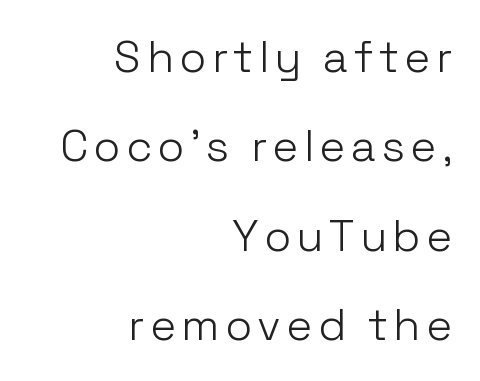
{"serif": "no", "italic": "no", "bold": "no", "weight": "light", "width": "normal", "stroke_contrast": "low", "x_height": "medium", "monospaced": "no", "underline": "no", "align": "right", "line_spacing": "loose", "line_spacing_ratio": 2.03, "glyph_px": 44}
